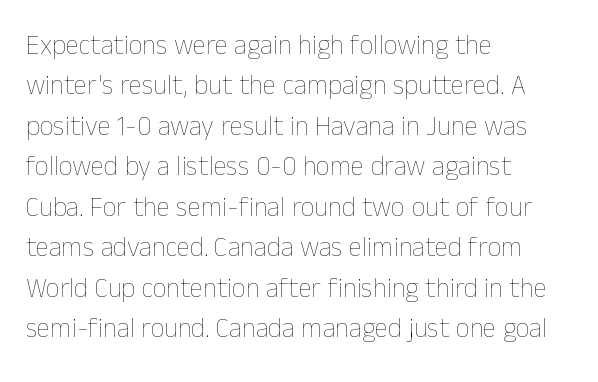
{"italic": "no", "bold": "no", "underline": "no", "align": "left", "line_spacing": "normal", "line_spacing_ratio": 1.5, "letter_spacing": "normal", "letter_spacing_em": 0.0, "glyph_px": 27}
